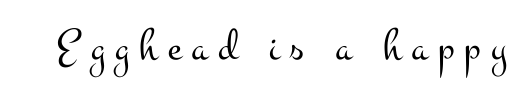
These lines have a slow, spaced-out rhythm from letter to letter. Glance below the letters and you will spot only blank space. Does the type have serifs? Yes, each stem ends in a small foot. The strokes carry an ordinary text weight at most. Note the varied advance widths — an 'i' is clearly narrower than an 'm'.
